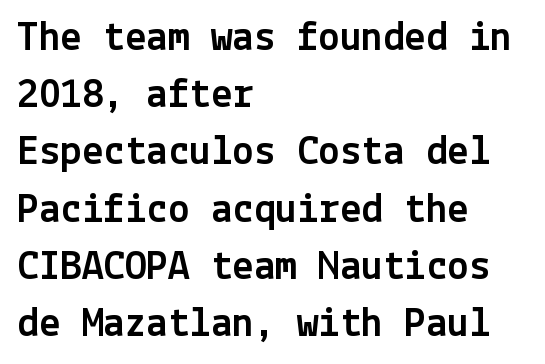
Q: Is the text italic (slanted)? A: No, it is upright.
Q: Is the typeface a serif or a sans-serif typeface? A: Sans-serif.
Q: Is the text underlined? A: No.
Q: How is the paragraph aligned? A: Left-aligned.
Q: Is the spacing between letters normal or unusually wide? A: Normal.
Q: Is the spacing between lines tight, normal or loose? A: Normal.
Q: Width (condensed, normal, or wide)? A: Normal.
Q: x-height? A: Medium.
